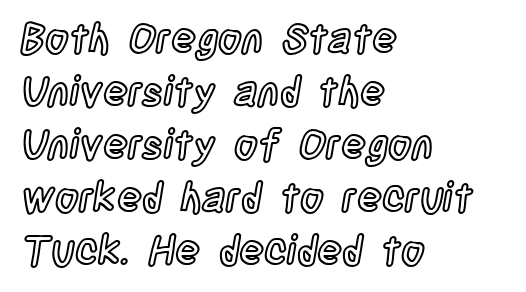
The image shows 41 px condensed type; set left-aligned, normal line spacing (1.29x), normal letter spacing, not underlined; a large x-height.
